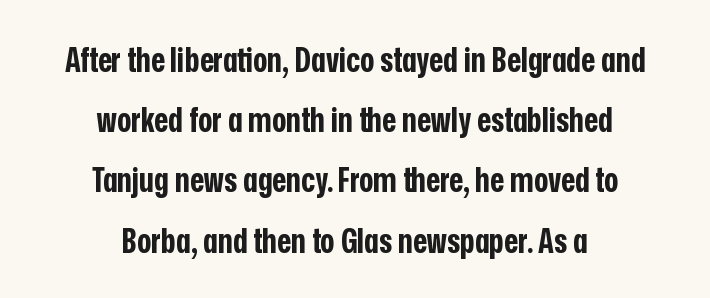
The passage shown is typeset with a sans-serif family. Ascenders rise straight up at ninety degrees. Glance below the letters and you will spot only blank space. The paragraph shown floats in the horizontal middle.
